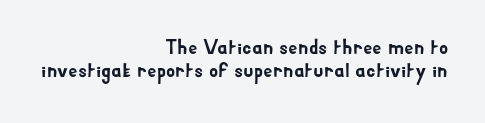
Plain, unruled lines of type. You can tell it's not italic because the verticals are truly vertical. Which margin do the lines hug? The right one — the left edge is uneven. The letters sit at their default tracking, neither squeezed nor spread.
